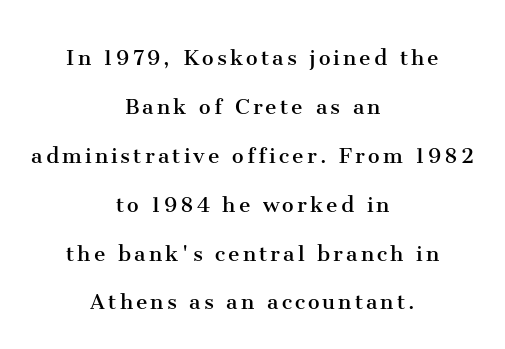
{"italic": "no", "bold": "no", "underline": "no", "align": "center", "line_spacing_ratio": 1.88, "glyph_px": 26}
